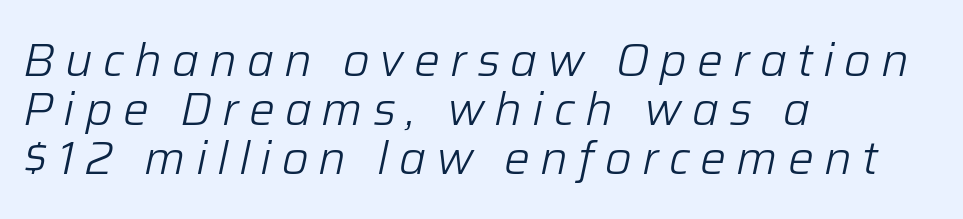
The image shows 46 px light type, italic (leaning right); set left-aligned, tight line spacing (1.07x), unusually wide letter spacing (+0.22 em), not underlined; low stroke contrast and a medium x-height.
